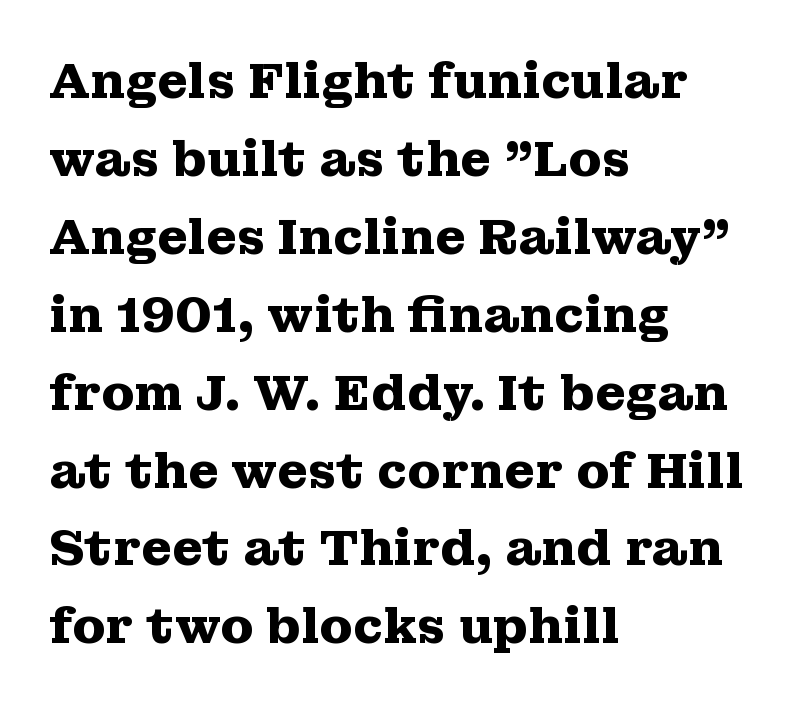
{"serif": "yes", "italic": "no", "bold": "yes", "weight": "heavy", "width": "wide", "stroke_contrast": "medium", "x_height": "medium", "monospaced": "no", "underline": "no", "align": "left", "line_spacing": "normal", "line_spacing_ratio": 1.59, "letter_spacing": "normal", "letter_spacing_em": 0.0, "glyph_px": 49}
